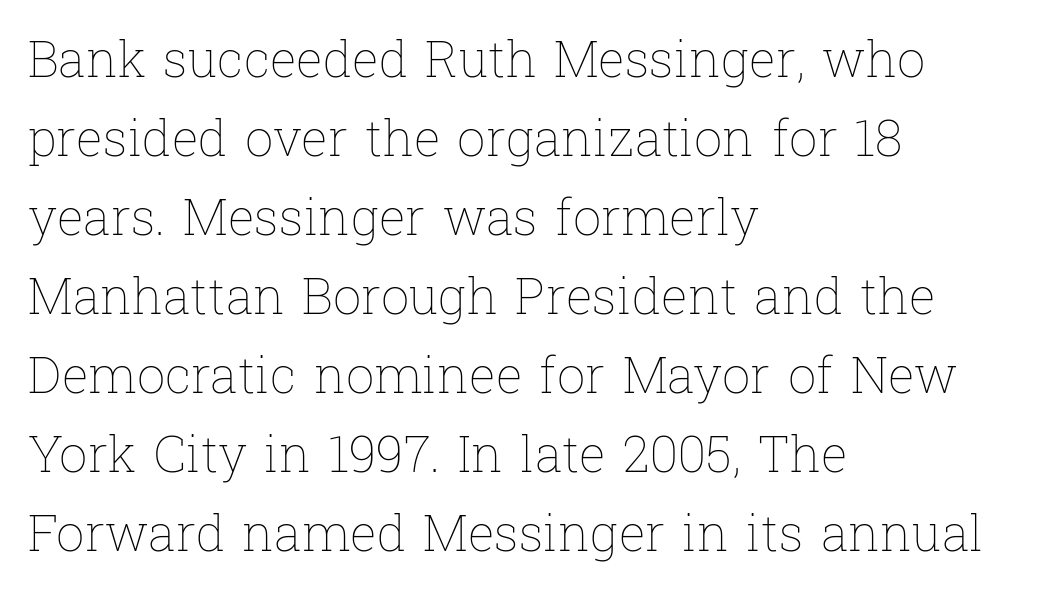
Q: Is the text bold? A: No.
Q: Is the text italic (slanted)? A: No, it is upright.
Q: Is the text underlined? A: No.
Q: How is the paragraph aligned? A: Left-aligned.
Q: Is the spacing between letters normal or unusually wide? A: Normal.
Q: Is the spacing between lines tight, normal or loose? A: Normal.
Q: Width (condensed, normal, or wide)? A: Normal.
Q: Stroke contrast? A: Low.
Q: x-height? A: Medium.
Q: Monospaced? A: No.
